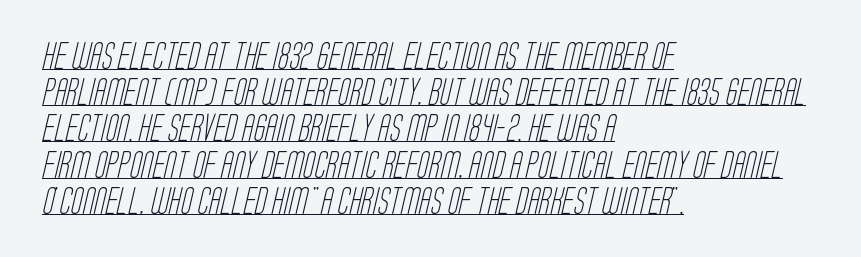
The letterforms sit shoulder to shoulder at normal distance. A continuous stroke trails under the words, as in a hyperlink. The text block is weighted toward the left margin, trailing off unevenly rightward. Heaviness? Minimal to ordinary, like unemphasized prose. Regarding leading, the lines here are spaced in the standard way.
